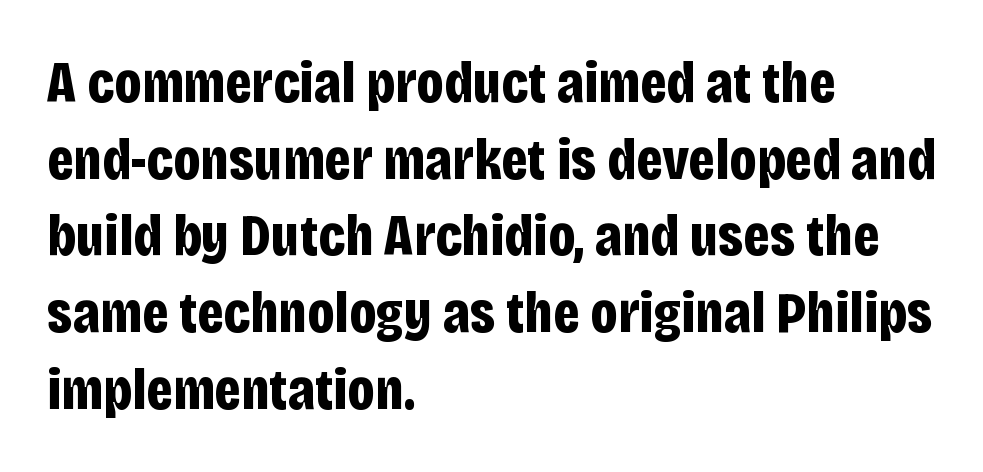
The image shows 59 px bold, condensed sans-serif type, upright; set left-aligned, normal line spacing (1.3x), normal letter spacing, not underlined; low stroke contrast and a large x-height.
